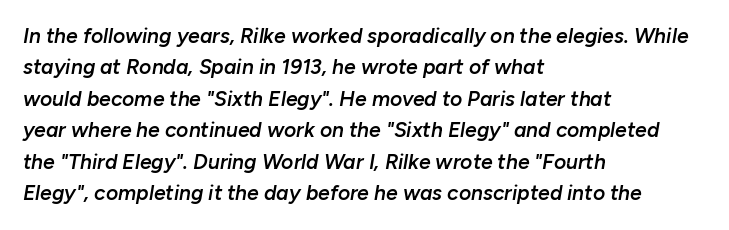
Q: Is the text bold? A: Semi-bold.
Q: Is the text italic (slanted)? A: Yes, it leans right by about 10 degrees.
Q: Is the text underlined? A: No.
Q: How is the paragraph aligned? A: Left-aligned.
Q: Is the spacing between letters normal or unusually wide? A: Normal.
Q: Is the spacing between lines tight, normal or loose? A: Normal.
